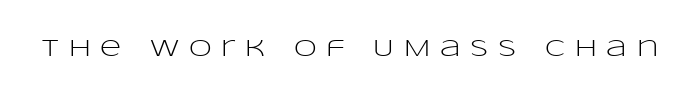
Q: Is the text bold? A: No.
Q: Is the text italic (slanted)? A: No, it is upright.
Q: Is the text underlined? A: No.
Q: Is the spacing between letters normal or unusually wide? A: Unusually wide.
